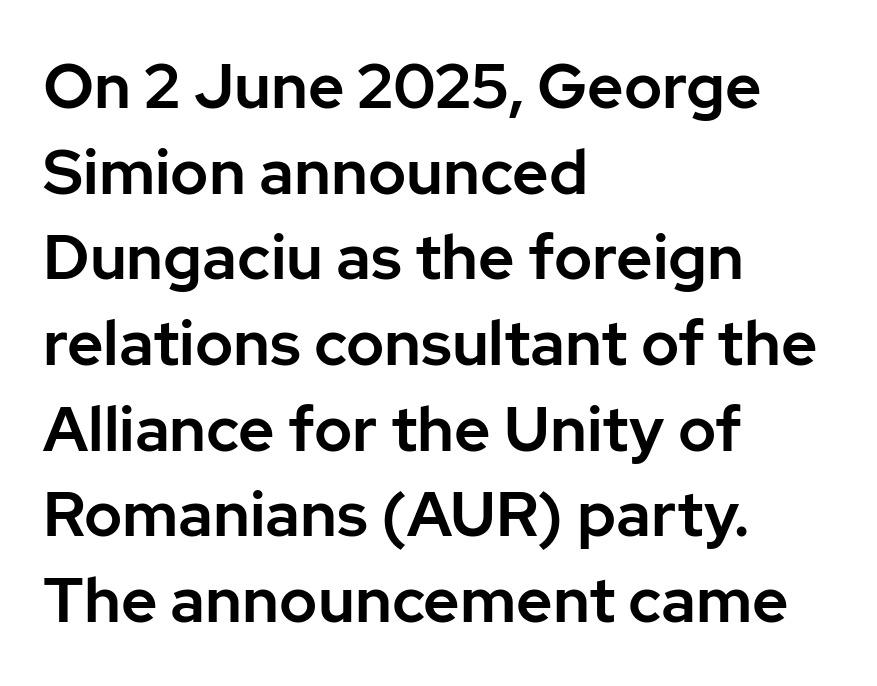
The image shows 63 px sans-serif type, upright; set left-aligned, normal line spacing (1.36x), normal letter spacing, not underlined; low stroke contrast and a medium x-height.
